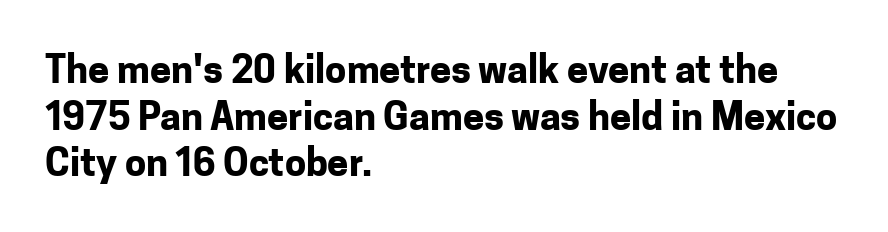
Q: Is the text bold? A: Yes.
Q: Is the text italic (slanted)? A: No, it is upright.
Q: Is the typeface a serif or a sans-serif typeface? A: Sans-serif.
Q: Is the text underlined? A: No.
Q: How is the paragraph aligned? A: Left-aligned.
Q: Is the spacing between letters normal or unusually wide? A: Normal.
Q: Width (condensed, normal, or wide)? A: Normal.
Q: Stroke contrast? A: Low.
Q: x-height? A: Medium.
Q: Monospaced? A: No.
